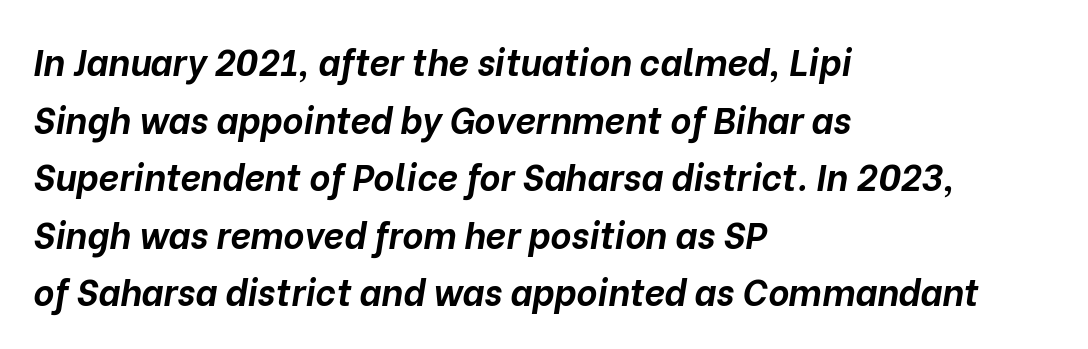
Unmarked baselines from the first word to the last. The designer left line spacing at the default. The strokes are fattened all the way to bold. Every character sits at an angle, as italics do. A typesetter would call this proportional, since set widths differ per character.
